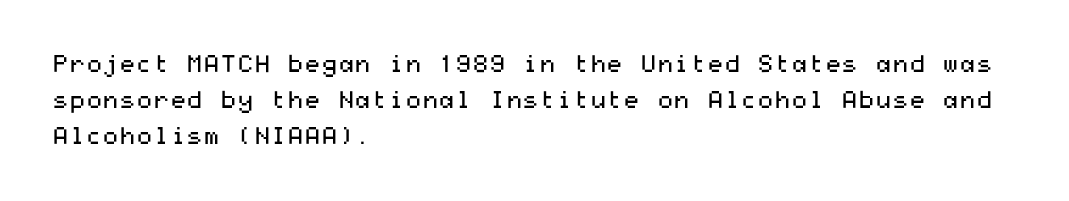
The image shows 24 px text type, upright; set left-aligned, normal line spacing (1.5x), normal letter spacing, not underlined.
